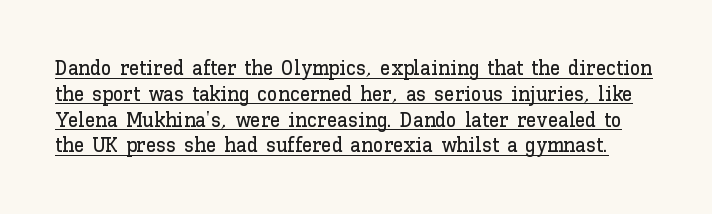
Q: Is the text italic (slanted)? A: No, it is upright.
Q: Is the text underlined? A: Yes.
Q: Is the spacing between letters normal or unusually wide? A: Normal.
